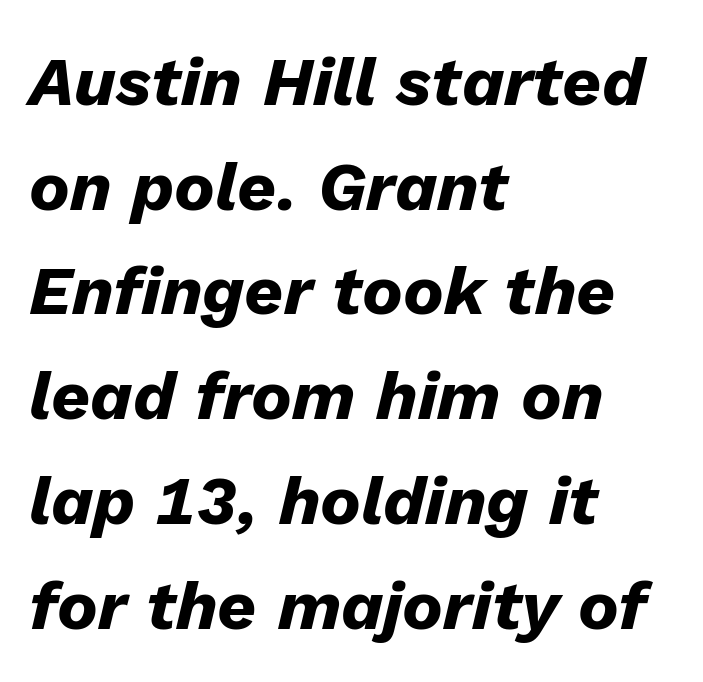
The image shows 68 px heavy type, italic (leaning right); set left-aligned, normal line spacing (1.54x), normal letter spacing, not underlined; low stroke contrast and a medium x-height.
